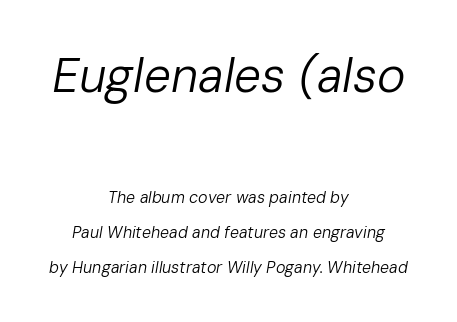
Q: Is the text bold? A: No.
Q: Is the text italic (slanted)? A: Yes, it leans right by about 10 degrees.
Q: Is the text underlined? A: No.
Q: How is the paragraph aligned? A: Centered.
Q: Is the spacing between letters normal or unusually wide? A: Normal.
Q: Is the spacing between lines tight, normal or loose? A: Loose.
Q: Which block of text is set in a larger size, the first (top) or the second (bottom)? A: The first (top) one.
Q: Width (condensed, normal, or wide)? A: Normal.
Q: Stroke contrast? A: Low.
Q: x-height? A: Medium.
Q: Monospaced? A: No.
